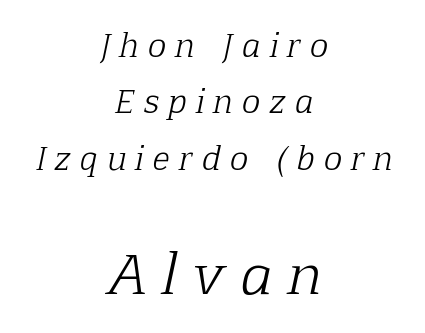
Q: Is the text bold? A: No.
Q: Is the text italic (slanted)? A: Yes, it leans right by about 12 degrees.
Q: Is the typeface a serif or a sans-serif typeface? A: Serif.
Q: Is the text underlined? A: No.
Q: How is the paragraph aligned? A: Centered.
Q: Is the spacing between letters normal or unusually wide? A: Unusually wide.
Q: Which block of text is set in a larger size, the first (top) or the second (bottom)? A: The second (bottom) one.
Q: Width (condensed, normal, or wide)? A: Normal.
Q: Stroke contrast? A: Low.
Q: x-height? A: Medium.
Q: Monospaced? A: No.
